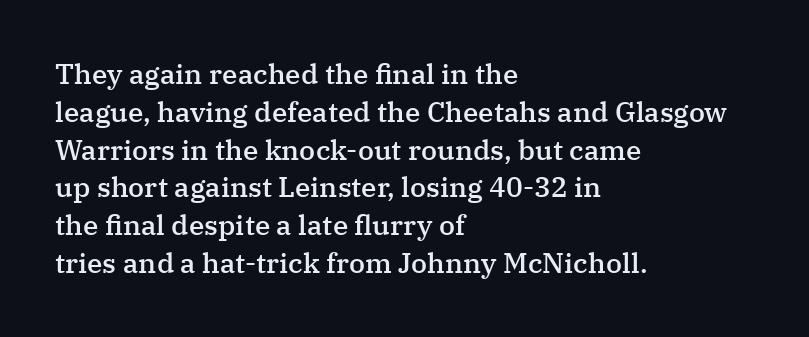
The image shows 28 px semibold serif type, upright; set left-aligned, normal line spacing (1.35x), normal letter spacing, not underlined; medium stroke contrast and a medium x-height.
